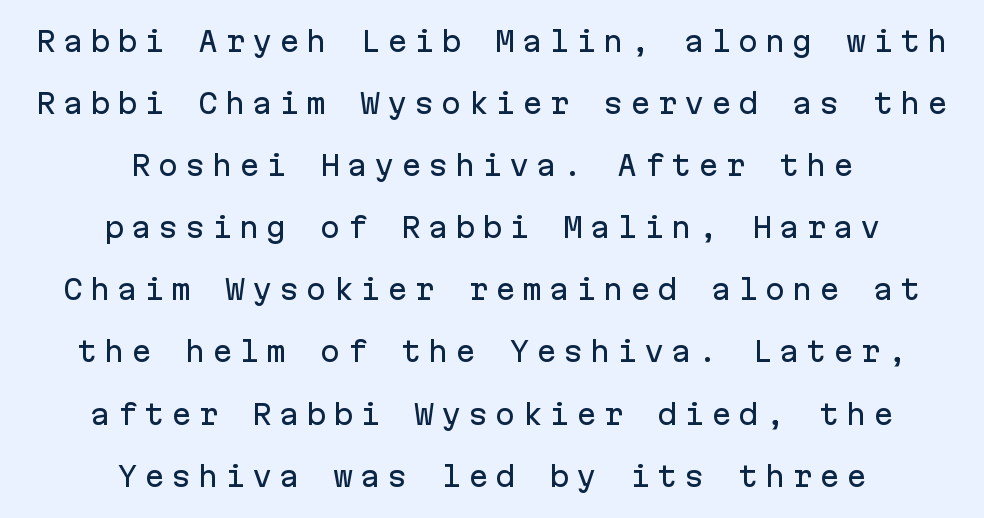
Q: Is the text italic (slanted)? A: No, it is upright.
Q: Is the text underlined? A: No.
Q: How is the paragraph aligned? A: Centered.
Q: Is the spacing between letters normal or unusually wide? A: Unusually wide.
Q: Is the spacing between lines tight, normal or loose? A: Loose.
